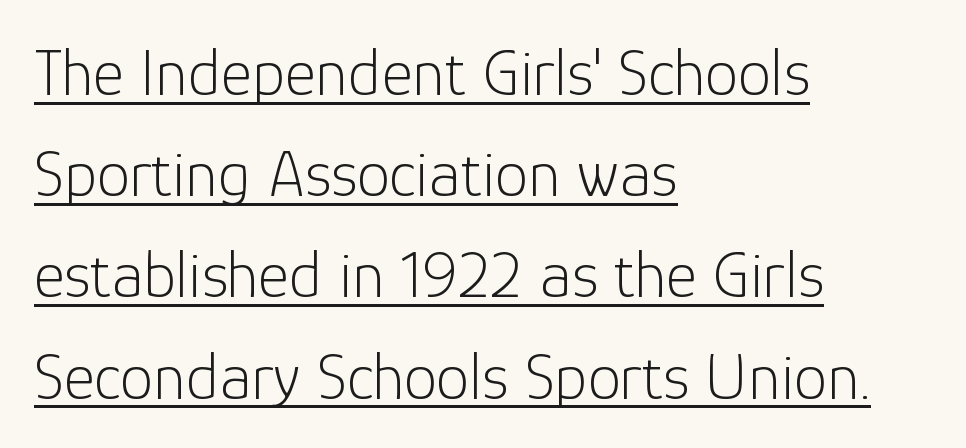
The image shows 67 px light sans-serif type, upright; set left-aligned, normal line spacing (1.51x), normal letter spacing, underlined; low stroke contrast and a medium x-height.
